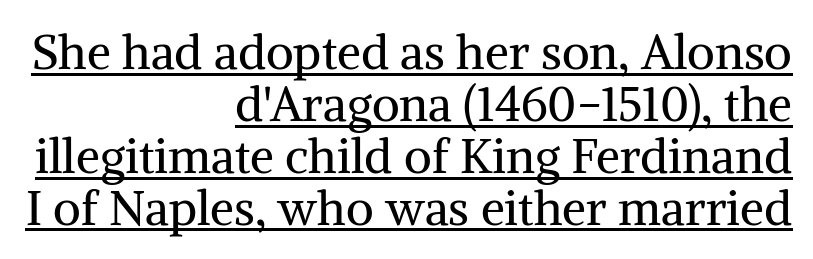
Looks like regular typesetting: each glyph gets only the width it needs. The lines in this sample share a right terminus and differ only in where they begin. Beneath each row of characters lies a ruled line. These lines are composed in type with serifs. Posture: upright roman. The cut favours lightness, reaching ordinary text weight at its darkest.
